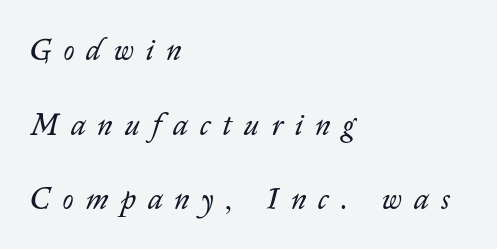
The image shows 30 px regular-weight type, italic (leaning right); set left-aligned, loose line spacing (2.49x), unusually wide letter spacing (+0.42 em), not underlined; low stroke contrast and a medium x-height.
